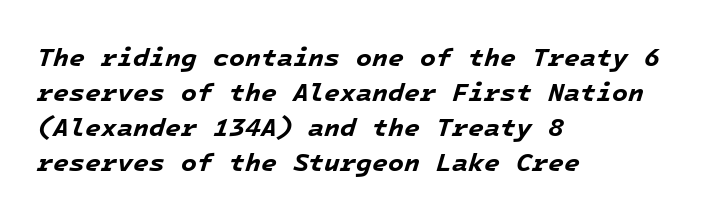
Yep, that's italic — everything's leaning. Line beginnings align vertically; line endings do not. The horizontal fit of the characters is conventional and even. Summary of vertical rhythm: regular, with standard interline spacing.
